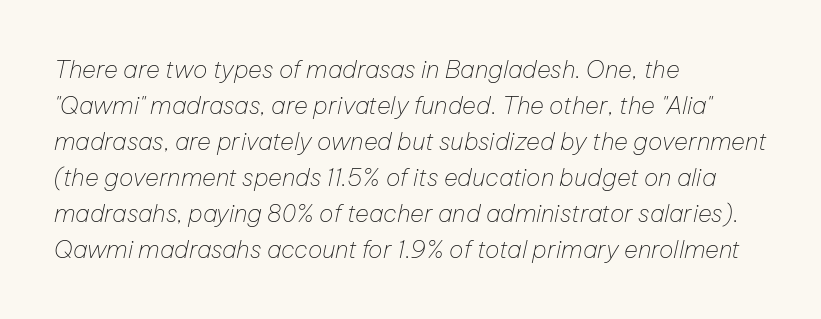
Short note: letters normally spaced. The font sits on the lighter half of the weight spectrum, regular included. Is the block centered? No — it sits flush against the left margin. When letters slant like this, we call the style italic. Lines of text with bare space underneath. The block of text has a typical density, with ordinary space between rows.
